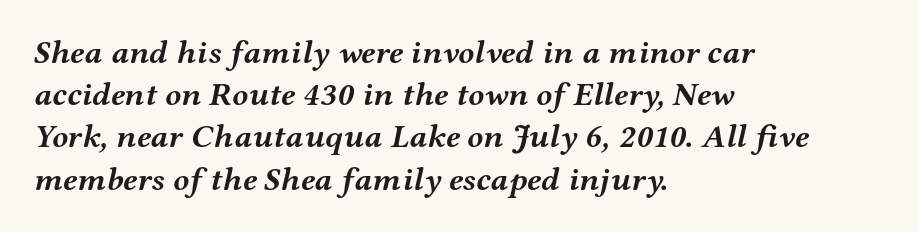
Q: Is the text bold? A: Yes.
Q: Is the text italic (slanted)? A: Yes, it leans right by about 12 degrees.
Q: Is the typeface a serif or a sans-serif typeface? A: Serif.
Q: Is the text underlined? A: No.
Q: How is the paragraph aligned? A: Left-aligned.
Q: Is the spacing between letters normal or unusually wide? A: Normal.
Q: Is the spacing between lines tight, normal or loose? A: Normal.
Q: Width (condensed, normal, or wide)? A: Wide.
Q: Stroke contrast? A: Medium.
Q: x-height? A: Medium.
Q: Monospaced? A: No.
